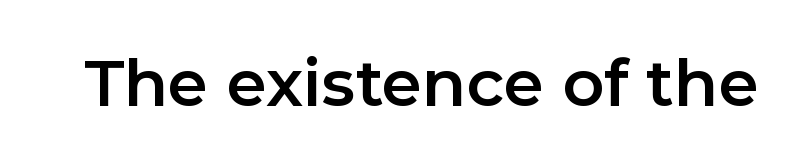
Q: Is the text italic (slanted)? A: No, it is upright.
Q: Is the typeface a serif or a sans-serif typeface? A: Sans-serif.
Q: Is the text underlined? A: No.
Q: Is the spacing between letters normal or unusually wide? A: Normal.
Q: Width (condensed, normal, or wide)? A: Normal.
Q: Stroke contrast? A: Low.
Q: x-height? A: Medium.
Q: Monospaced? A: No.
